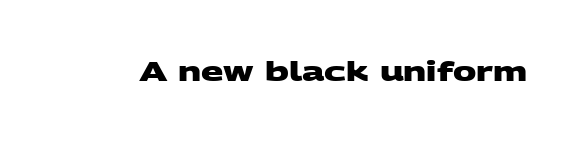
Q: Is the text bold? A: Yes.
Q: Is the text underlined? A: No.
Q: Is the spacing between letters normal or unusually wide? A: Normal.
